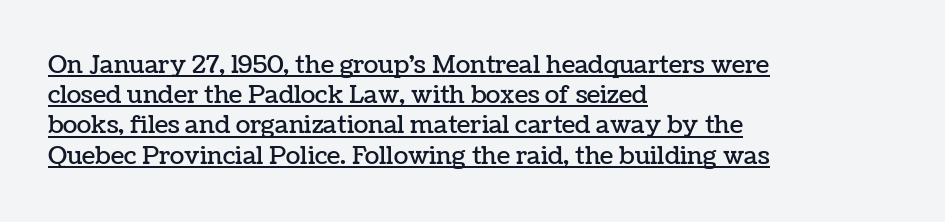
The image shows 24 px text type, upright; set left-aligned, normal line spacing (1.26x), normal letter spacing, underlined.
